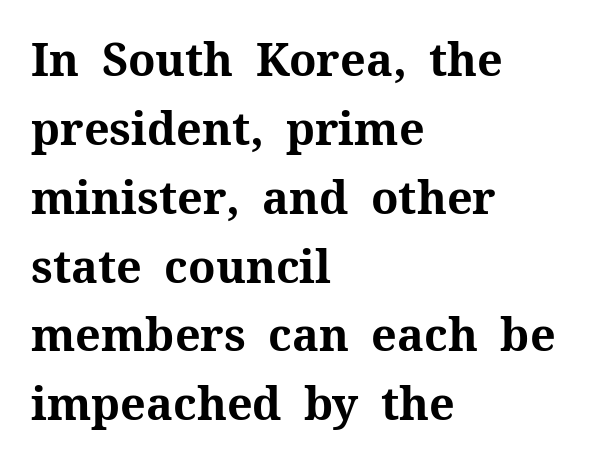
The image shows 45 px bold serif type, upright; set left-aligned, normal line spacing (1.53x), normal letter spacing, not underlined; medium stroke contrast and a medium x-height.
